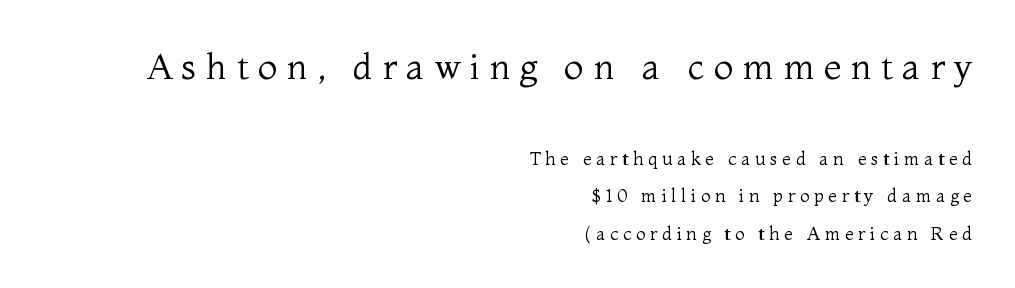
{"serif": "yes", "italic": "no", "bold": "no", "weight": "regular", "width": "normal", "stroke_contrast": "medium", "x_height": "medium", "monospaced": "no", "underline": "no", "align": "right", "line_spacing": "loose", "line_spacing_ratio": 2.08, "letter_spacing": "wide", "letter_spacing_em": 0.26, "larger_block": "first", "size_ratio": 2.0, "glyph_px": 36}
